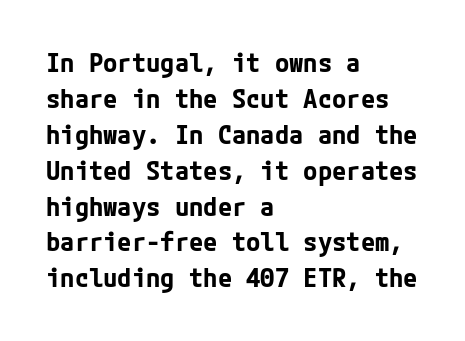
The image shows 26 px bold type, upright; set left-aligned, normal line spacing (1.38x), normal letter spacing, not underlined.
